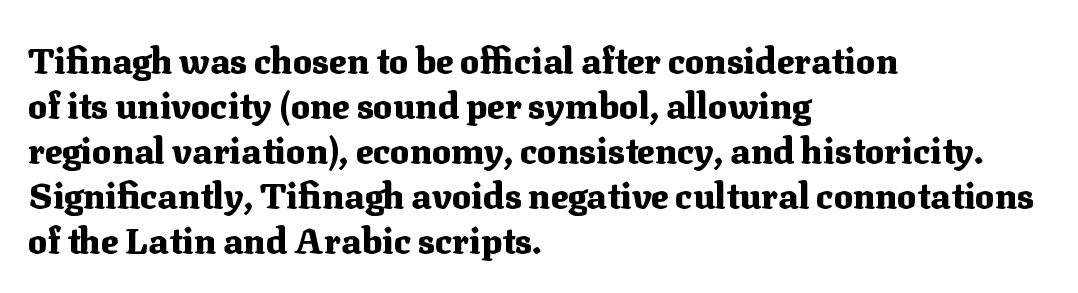
The strip under each line holds only bare page. The passage shown stacks its lines at a standard gap. This sample uses a serif face. Ascenders rise straight up at ninety degrees.
